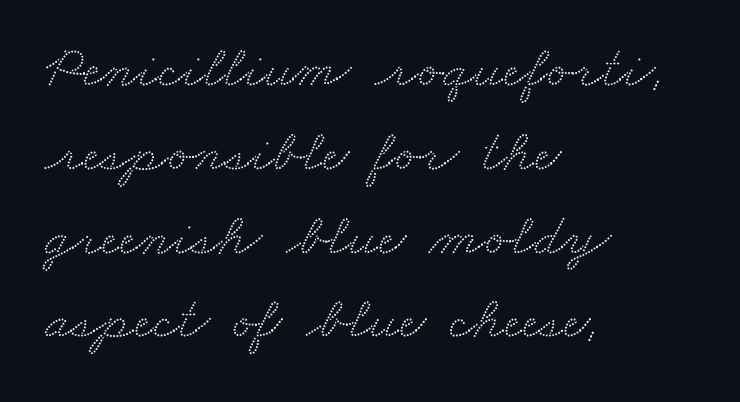
Q: Is the typeface a serif or a sans-serif typeface? A: Serif.
Q: Is the text underlined? A: No.
Q: How is the paragraph aligned? A: Left-aligned.
Q: Is the spacing between letters normal or unusually wide? A: Normal.
Q: Is the spacing between lines tight, normal or loose? A: Normal.
Q: Width (condensed, normal, or wide)? A: Wide.
Q: Stroke contrast? A: Medium.
Q: x-height? A: Small.
Q: Monospaced? A: No.
